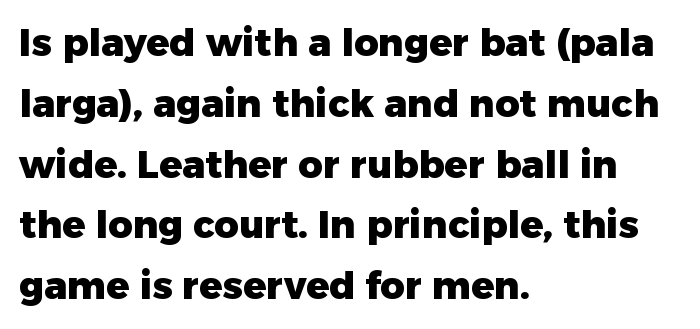
The image shows 38 px heavy sans-serif type, upright; set left-aligned, normal line spacing (1.6x), normal letter spacing, not underlined; low stroke contrast and a medium x-height.
